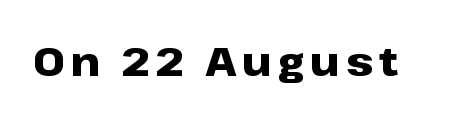
This rendering employs a face without finishing strokes, i.e., a sans-serif. A typesetter would mark this as roman, not italic. Decoration check: the copy has no underline. Proportional: the letters do not fall into vertical columns.
